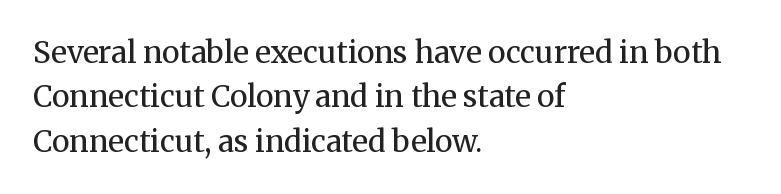
Examine the stroke ends and you'll spot serifs. In terms of posture, this sample is upright. Leftover space on each line is placed entirely after the last word. The cut favours lightness, reaching ordinary text weight at its darkest.
